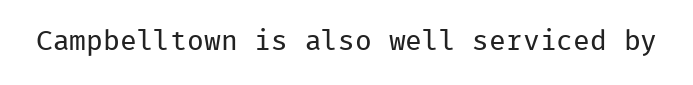
The image shows 28 px regular-weight sans-serif type, upright, monospaced; set normal letter spacing, not underlined; low stroke contrast and a medium x-height.
